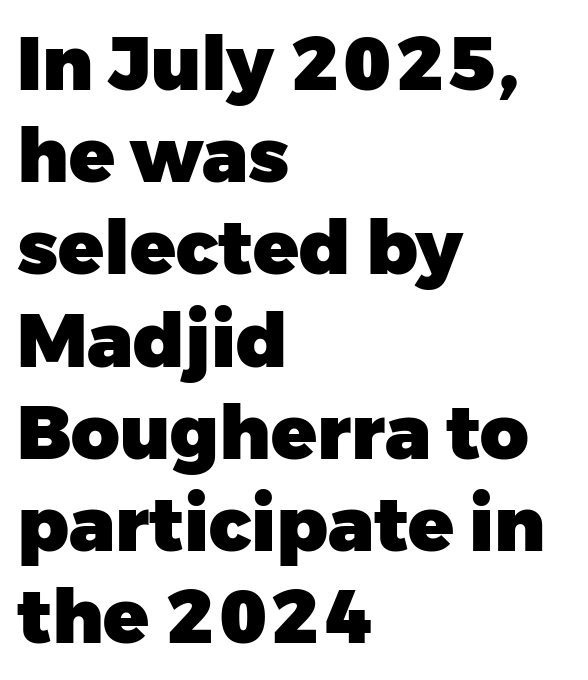
{"serif": "no", "italic": "no", "bold": "yes", "weight": "heavy", "width": "normal", "stroke_contrast": "low", "x_height": "medium", "monospaced": "no", "underline": "no", "align": "left", "line_spacing_ratio": 1.23, "letter_spacing": "normal", "letter_spacing_em": 0.0, "glyph_px": 75}
